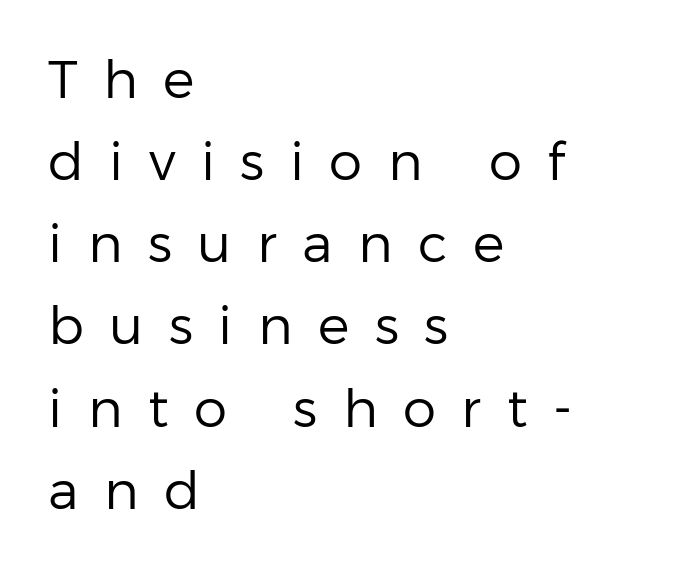
The image shows 53 px regular-weight sans-serif type, upright; set left-aligned, normal line spacing (1.55x), unusually wide letter spacing (+0.48 em), not underlined; low stroke contrast and a medium x-height.
